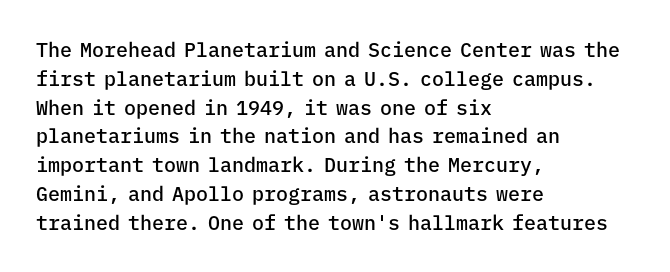
{"italic": "no", "bold": "semi", "underline": "no", "align": "left", "line_spacing": "normal", "line_spacing_ratio": 1.44, "letter_spacing": "normal", "letter_spacing_em": 0.0, "glyph_px": 20}
